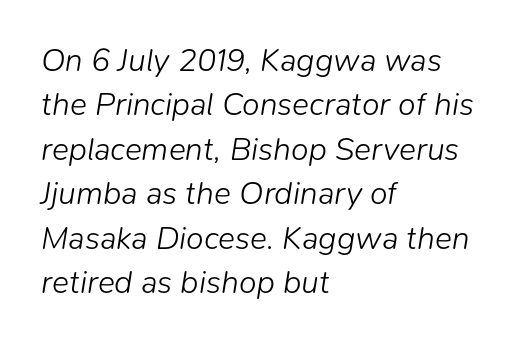
If you drew a ruler down the left edge, every line would touch it. The lines sit at an ordinary, default distance from one another. Letters have the restrained weight of plain body copy at most. When letters slant like this, we call the style italic. Note the varied advance widths — an 'i' is clearly narrower than an 'm'.
